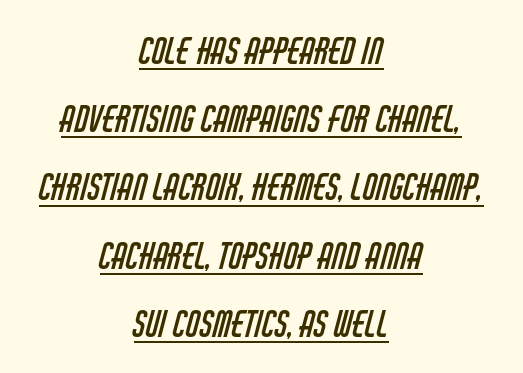
The image shows 35 px regular-weight, condensed sans-serif type; set centered, loose line spacing (1.95x), normal letter spacing, underlined; low stroke contrast and a large x-height.
